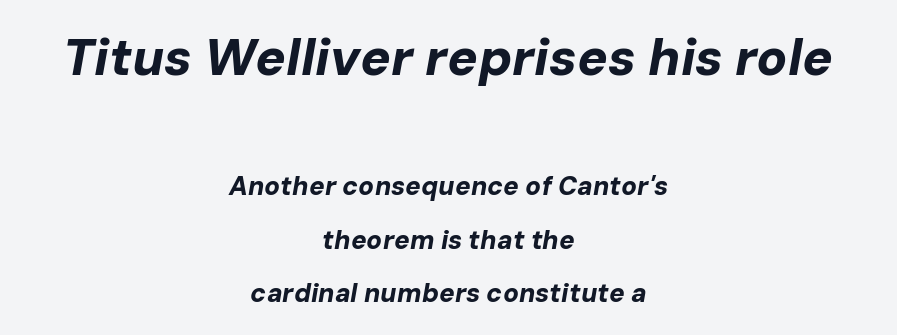
{"italic": "yes", "lean": "right", "slant_degrees": 10, "bold": "yes", "weight": "bold", "width": "normal", "stroke_contrast": "low", "x_height": "medium", "monospaced": "no", "underline": "no", "align": "center", "line_spacing": "loose", "line_spacing_ratio": 2.05, "letter_spacing": "normal", "letter_spacing_em": 0.0, "larger_block": "first", "size_ratio": 1.96, "glyph_px": 51}
